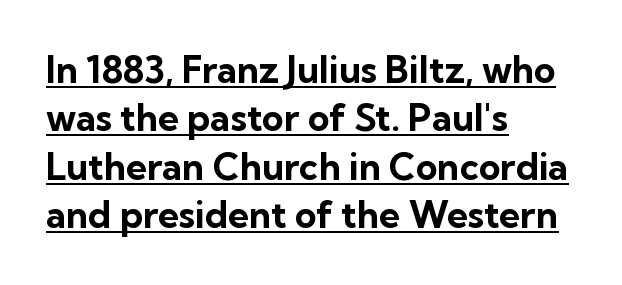
Q: Is the text bold? A: Yes.
Q: Is the text italic (slanted)? A: No, it is upright.
Q: Is the typeface a serif or a sans-serif typeface? A: Sans-serif.
Q: Is the text underlined? A: Yes.
Q: How is the paragraph aligned? A: Left-aligned.
Q: Is the spacing between letters normal or unusually wide? A: Normal.
Q: Is the spacing between lines tight, normal or loose? A: Normal.
Q: Width (condensed, normal, or wide)? A: Normal.
Q: Stroke contrast? A: Low.
Q: x-height? A: Medium.
Q: Monospaced? A: No.
